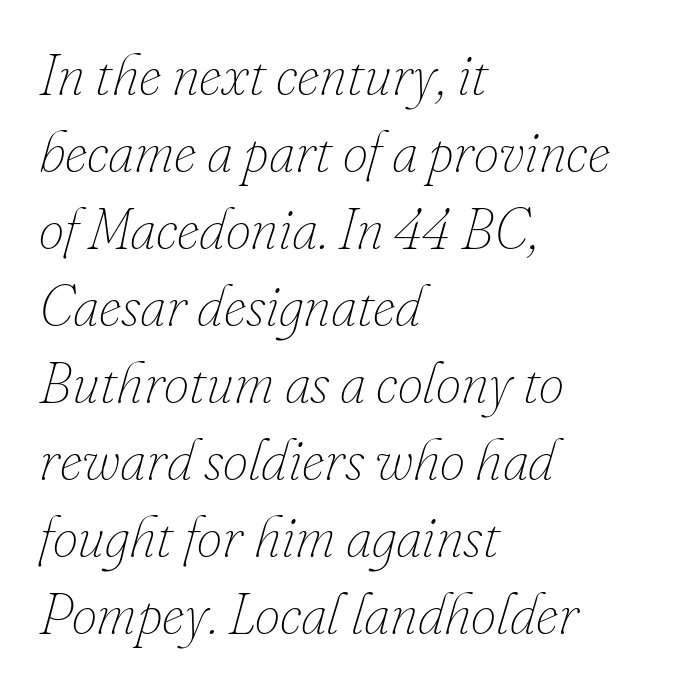
The leading is moderate, giving the passage an even texture. All the whitespace from short lines collects on the right. Nobody drew a line under any word here. Does extra space separate the letters? No, they use regular spacing.
